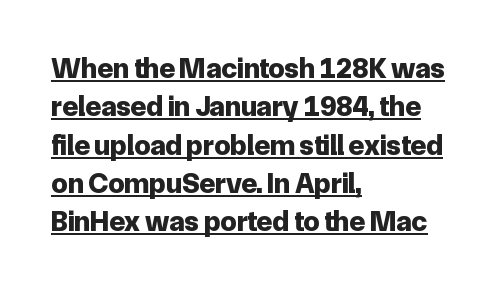
Q: Is the text bold? A: Yes.
Q: Is the text italic (slanted)? A: No, it is upright.
Q: Is the typeface a serif or a sans-serif typeface? A: Sans-serif.
Q: Is the text underlined? A: Yes.
Q: How is the paragraph aligned? A: Left-aligned.
Q: Is the spacing between letters normal or unusually wide? A: Normal.
Q: Is the spacing between lines tight, normal or loose? A: Normal.
Q: Width (condensed, normal, or wide)? A: Normal.
Q: Stroke contrast? A: Low.
Q: x-height? A: Medium.
Q: Monospaced? A: No.
